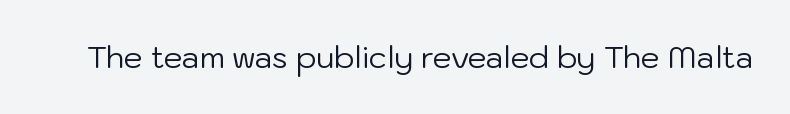
{"serif": "no", "italic": "no", "bold": "no", "weight": "regular", "width": "normal", "stroke_contrast": "low", "x_height": "medium", "monospaced": "no", "underline": "no", "letter_spacing": "normal", "letter_spacing_em": 0.0, "glyph_px": 30}
